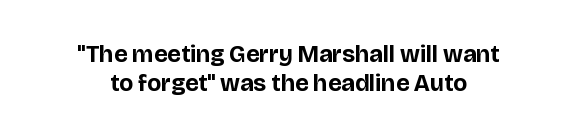
Both edges are ragged and mirror each other, which tells us the setting is centered. Plenty of ink on the page — the face is bold. Unlike italic type, these characters show no tilt at all. The letters sit at their default tracking, neither squeezed nor spread.
